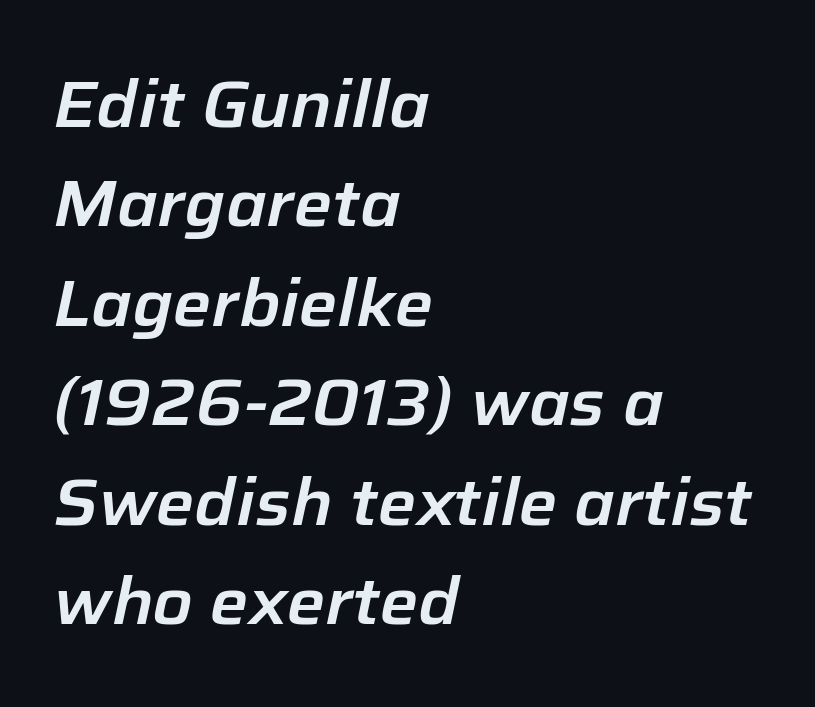
The lines in this sample share a left origin and differ only in where they stop. The horizontal fit of the characters is conventional and even. If you measured baseline to baseline, you'd find a middling distance. Character widths vary here, with narrow letters taking less room than wide ones. Slant detected: the letters are inclined.
